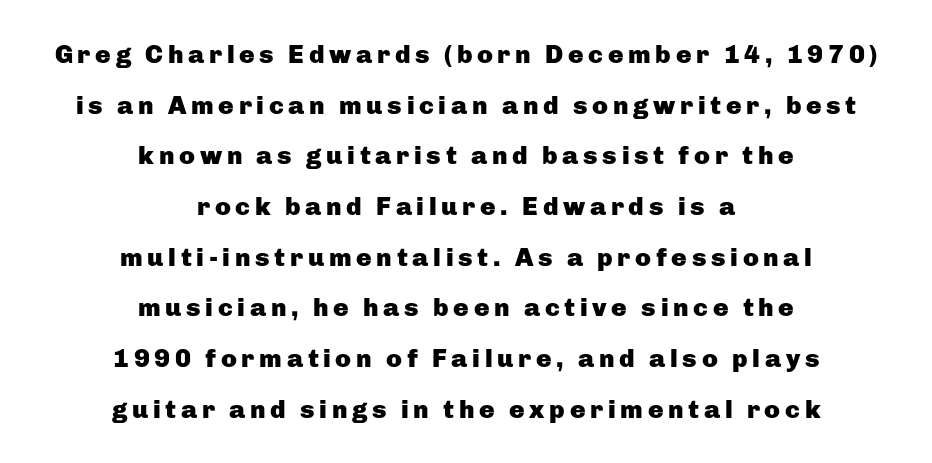
Heavy-handed strokes throughout: this text is bold. Every character sits straight up, as roman type does. Check the space under the baseline: it is left empty. The designer dialed line spacing up above the default.
